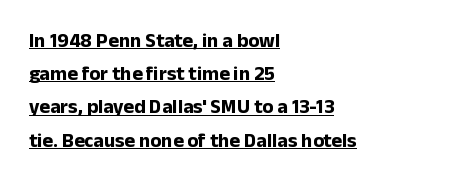
The image shows 20 px bold type, upright; set left-aligned, normal line spacing (1.66x), normal letter spacing, underlined.
